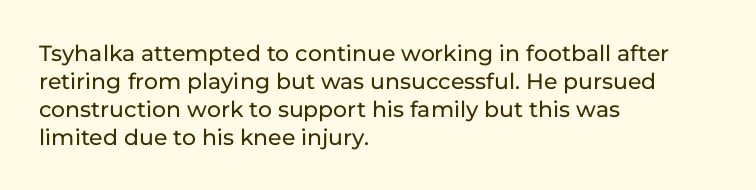
The image shows 22 px text type, upright; set left-aligned, normal line spacing (1.27x), normal letter spacing, not underlined.
